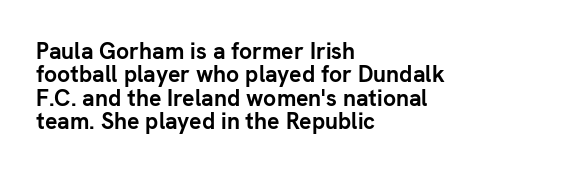
{"italic": "no", "bold": "yes", "underline": "no", "align": "left", "line_spacing": "tight", "line_spacing_ratio": 1.02, "letter_spacing": "normal", "letter_spacing_em": 0.0, "glyph_px": 23}
